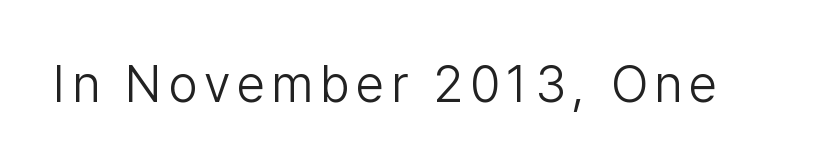
The image shows 51 px light sans-serif type, upright; set not underlined; low stroke contrast and a medium x-height.
